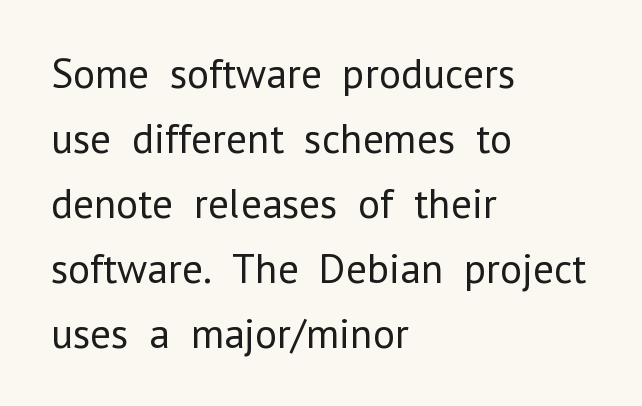
Summary of weight: not heavy and not bold. Visually the block forms a straight wall on the left and a jagged coastline on the right. Glyph-to-glyph distance matches everyday printed text. Words float on clear page, feet unadorned.
